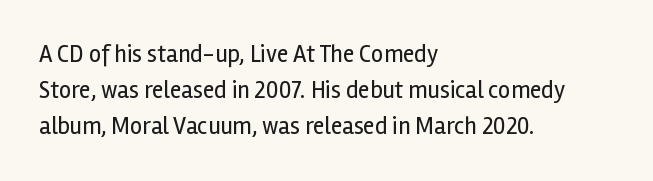
The setting favours the left margin, as ordinary paragraphs usually do. Upright lettering throughout. Letter spacing: default. No chunkiness to these letters — they're not bold.
